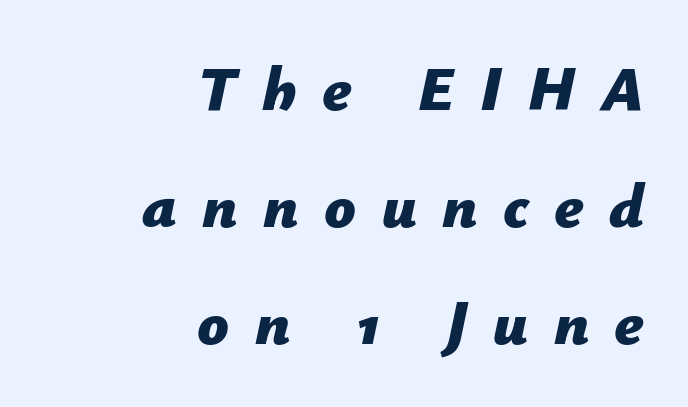
Q: Is the text bold? A: Yes.
Q: Is the text italic (slanted)? A: Yes, it leans right by about 12 degrees.
Q: Is the text underlined? A: No.
Q: How is the paragraph aligned? A: Right-aligned.
Q: Is the spacing between letters normal or unusually wide? A: Unusually wide.
Q: Width (condensed, normal, or wide)? A: Normal.
Q: Stroke contrast? A: Low.
Q: x-height? A: Medium.
Q: Monospaced? A: No.
